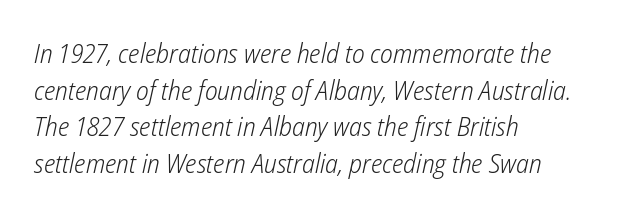
The image shows 27 px text type, italic (leaning right); set left-aligned, normal line spacing (1.36x), normal letter spacing, not underlined.
